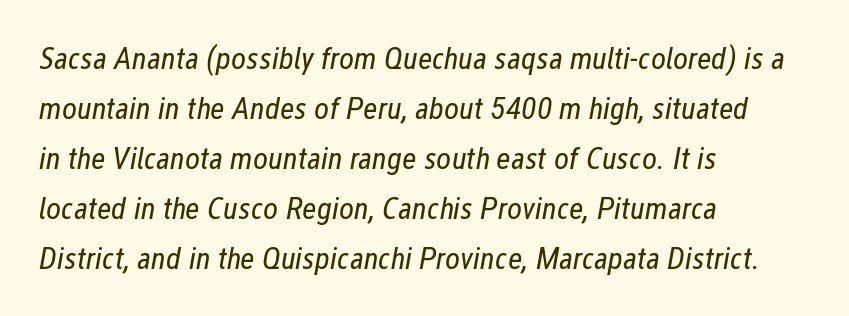
The image shows 32 px regular-weight, condensed type, italic (leaning right); set left-aligned, normal line spacing (1.56x), normal letter spacing, not underlined; low stroke contrast and a medium x-height.
